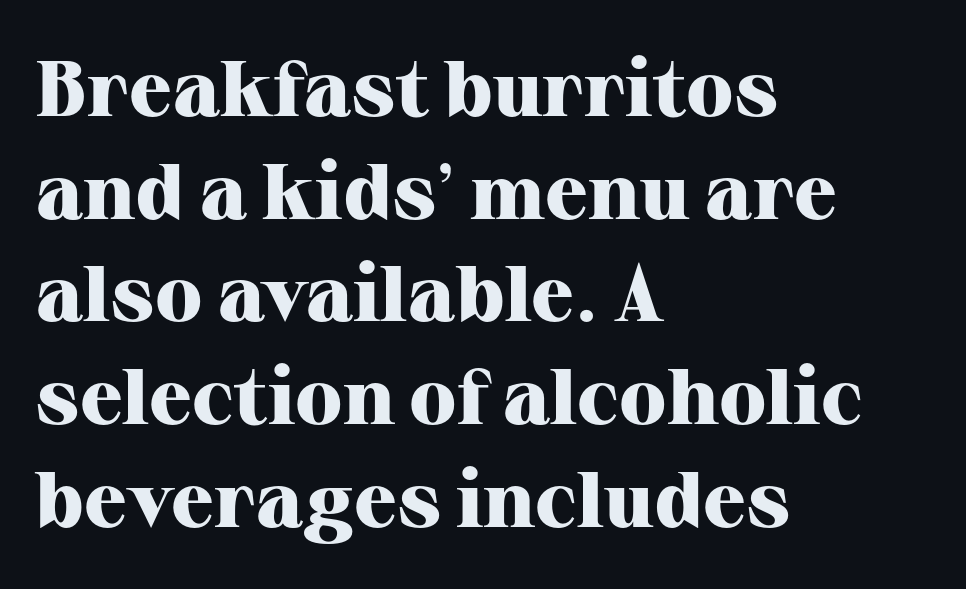
The image shows 79 px heavy serif type, upright; set left-aligned, normal line spacing (1.3x), normal letter spacing, not underlined; high stroke contrast and a medium x-height.
